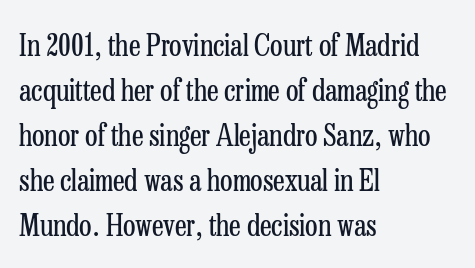
Q: Is the text bold? A: No.
Q: Is the text italic (slanted)? A: No, it is upright.
Q: Is the typeface a serif or a sans-serif typeface? A: Serif.
Q: Is the text underlined? A: No.
Q: How is the paragraph aligned? A: Left-aligned.
Q: Is the spacing between letters normal or unusually wide? A: Normal.
Q: Is the spacing between lines tight, normal or loose? A: Normal.
Q: Width (condensed, normal, or wide)? A: Condensed.
Q: Stroke contrast? A: Low.
Q: x-height? A: Medium.
Q: Monospaced? A: No.
